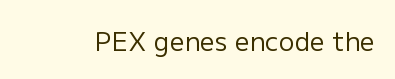
A roman cut, with each character standing at attention. Decoration check: the copy has no underline. The gaps between neighbouring characters are ordinary and unremarkable. Bold? No — there's no thickening of the strokes.
